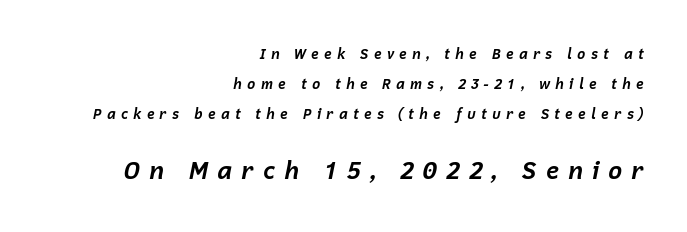
Q: Is the text bold? A: Yes.
Q: Is the text italic (slanted)? A: Yes, it leans right by about 12 degrees.
Q: Is the text underlined? A: No.
Q: How is the paragraph aligned? A: Right-aligned.
Q: Is the spacing between letters normal or unusually wide? A: Unusually wide.
Q: Is the spacing between lines tight, normal or loose? A: Loose.
Q: Which block of text is set in a larger size, the first (top) or the second (bottom)? A: The second (bottom) one.
